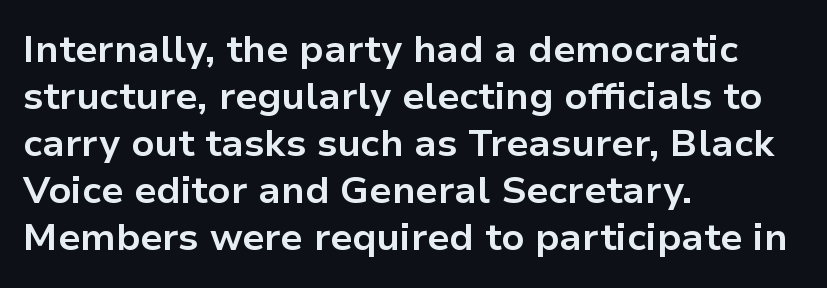
The image shows 38 px bold sans-serif type, upright; set left-aligned, line spacing 1.24x, normal letter spacing, not underlined; low stroke contrast and a medium x-height.
